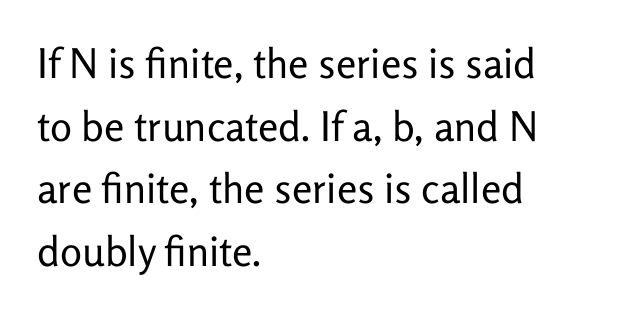
{"serif": "no", "italic": "no", "bold": "no", "weight": "regular", "width": "normal", "stroke_contrast": "low", "x_height": "medium", "monospaced": "no", "underline": "no", "align": "left", "line_spacing": "normal", "line_spacing_ratio": 1.53, "letter_spacing": "normal", "letter_spacing_em": 0.0, "glyph_px": 41}
